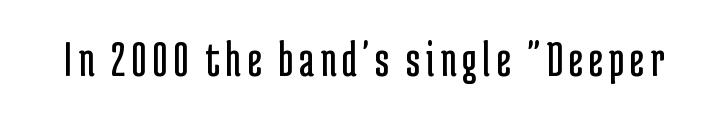
The image shows 51 px regular-weight, condensed sans-serif type, upright; set not underlined; low stroke contrast and a medium x-height.
